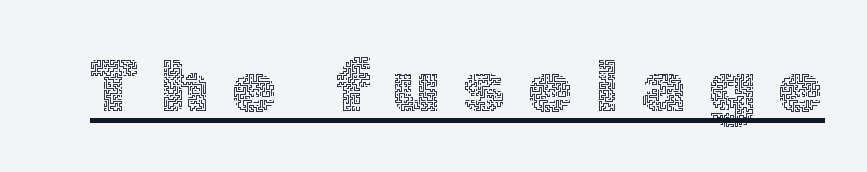
{"italic": "no", "bold": "no", "weight": "thin", "width": "normal", "x_height": "medium", "monospaced": "no", "underline": "yes", "letter_spacing": "wide", "letter_spacing_em": 0.31, "glyph_px": 72}
